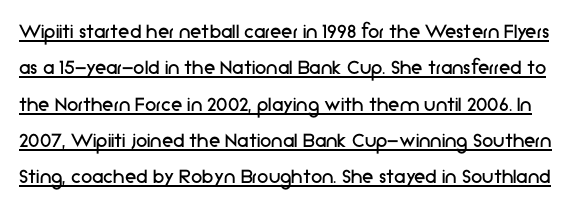
Q: Is the text bold? A: No.
Q: Is the text italic (slanted)? A: No, it is upright.
Q: Is the text underlined? A: Yes.
Q: Is the spacing between letters normal or unusually wide? A: Normal.
Q: Is the spacing between lines tight, normal or loose? A: Normal.
